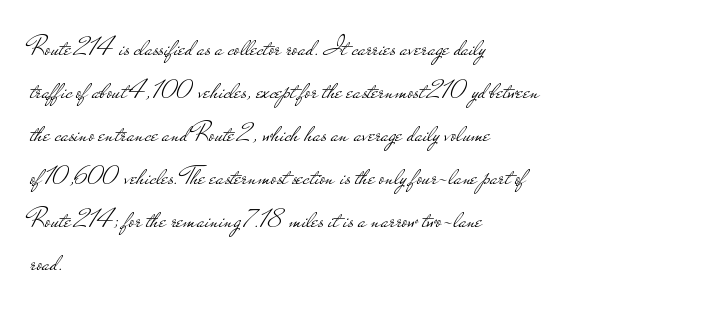
Line beginnings align vertically; line endings do not. No chunkiness to these letters — they're not bold. Default kerning and tracking; the words read as compact shapes.
